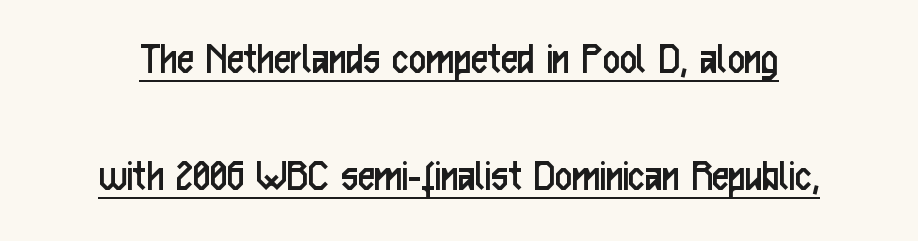
This block would shrink considerably if given ordinary leading; it's expanded now. Unlike a traditional serif, this face leaves its strokes unadorned. Ordinary non-slanted type is in use. You could call the tracking neutral — neither tight nor loose.
